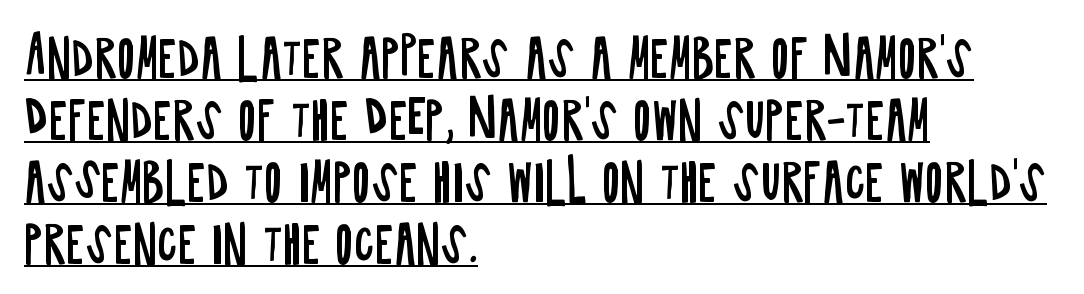
A typesetter would mark this as roman, not italic. Proportional: the letters do not fall into vertical columns. The letterforms sit at book weight or below. These characters rest on top of a visible drawn line. Reading down the block, your eye returns to a fixed left position each line.
